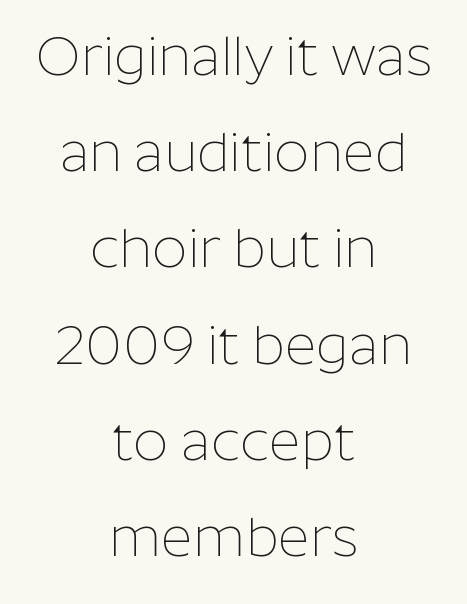
Q: Is the text bold? A: No.
Q: Is the text italic (slanted)? A: No, it is upright.
Q: Is the typeface a serif or a sans-serif typeface? A: Sans-serif.
Q: Is the text underlined? A: No.
Q: How is the paragraph aligned? A: Centered.
Q: Is the spacing between letters normal or unusually wide? A: Normal.
Q: Width (condensed, normal, or wide)? A: Normal.
Q: Stroke contrast? A: Low.
Q: x-height? A: Medium.
Q: Monospaced? A: No.
